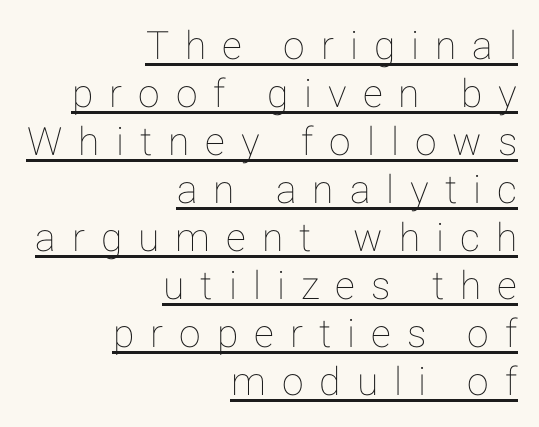
The tracking jumps out immediately: characters are airy and widely separated. A typesetter would call this proportional, since set widths differ per character. Does the copy run flush right? Yes — the right margin is perfectly even. The sample's only ornament is a line tracing under the words. Unlike italic type, these characters show no tilt at all.
